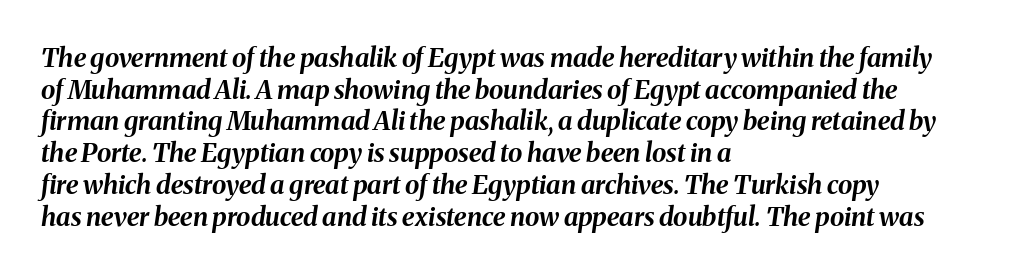
{"italic": "yes", "lean": "right", "slant_degrees": 8, "bold": "yes", "underline": "no", "align": "left", "line_spacing_ratio": 1.22, "letter_spacing": "normal", "letter_spacing_em": 0.0, "glyph_px": 26}
